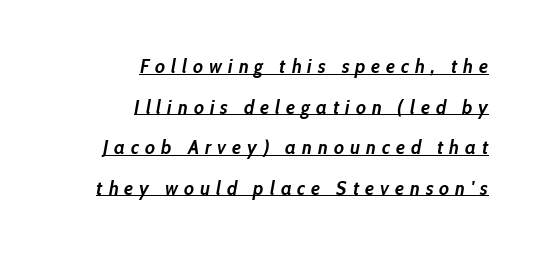
{"italic": "yes", "lean": "right", "slant_degrees": 10, "bold": "yes", "underline": "yes", "align": "right", "line_spacing": "loose", "line_spacing_ratio": 2.03, "letter_spacing": "wide", "letter_spacing_em": 0.3, "glyph_px": 20}
